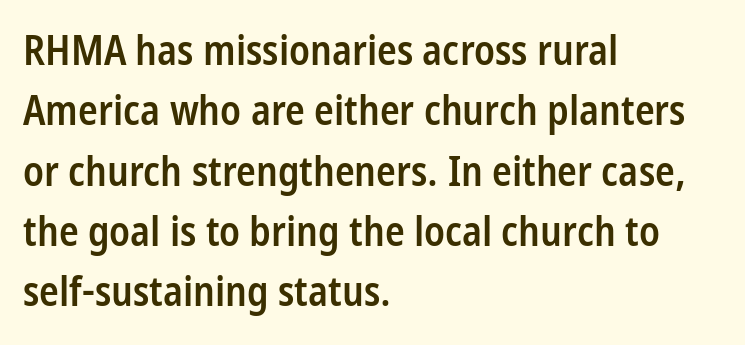
Q: Is the text bold? A: Semi-bold.
Q: Is the text italic (slanted)? A: No, it is upright.
Q: Is the typeface a serif or a sans-serif typeface? A: Sans-serif.
Q: Is the text underlined? A: No.
Q: How is the paragraph aligned? A: Left-aligned.
Q: Is the spacing between letters normal or unusually wide? A: Normal.
Q: Is the spacing between lines tight, normal or loose? A: Normal.
Q: Width (condensed, normal, or wide)? A: Condensed.
Q: Stroke contrast? A: Low.
Q: x-height? A: Medium.
Q: Monospaced? A: No.
